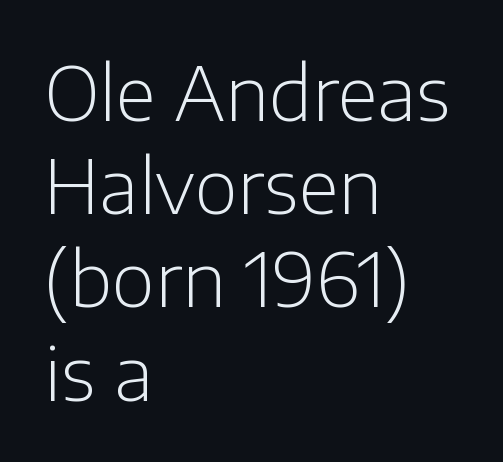
Q: Is the text bold? A: No.
Q: Is the text italic (slanted)? A: No, it is upright.
Q: Is the typeface a serif or a sans-serif typeface? A: Sans-serif.
Q: Is the text underlined? A: No.
Q: How is the paragraph aligned? A: Left-aligned.
Q: Is the spacing between letters normal or unusually wide? A: Normal.
Q: Is the spacing between lines tight, normal or loose? A: Normal.
Q: Width (condensed, normal, or wide)? A: Normal.
Q: Stroke contrast? A: Low.
Q: x-height? A: Medium.
Q: Monospaced? A: No.
